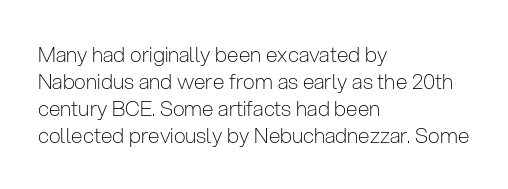
The image shows 21 px text type, upright; set left-aligned, normal line spacing (1.29x), normal letter spacing, not underlined.
